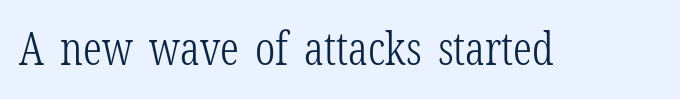
The image shows 46 px light, condensed serif type, upright; set normal letter spacing, not underlined; low stroke contrast and a medium x-height.
